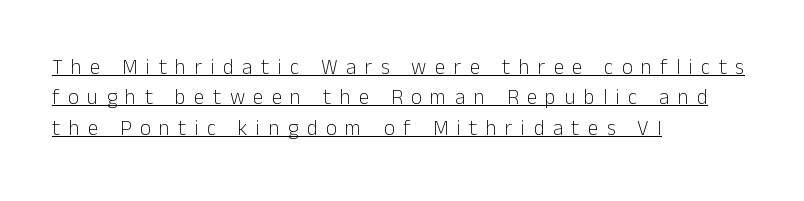
Q: Is the text bold? A: No.
Q: Is the text italic (slanted)? A: No, it is upright.
Q: Is the text underlined? A: Yes.
Q: How is the paragraph aligned? A: Left-aligned.
Q: Is the spacing between letters normal or unusually wide? A: Unusually wide.
Q: Is the spacing between lines tight, normal or loose? A: Normal.
